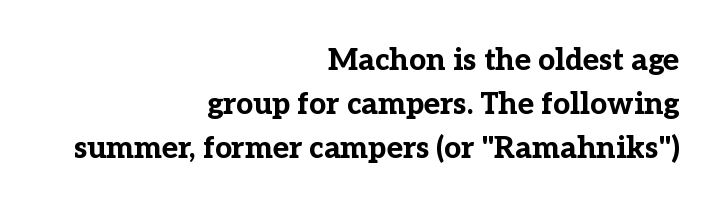
Here the glyphs are tracked normally, forming tight word shapes. The passage shown is not underscored anywhere. This block has exactly the height ordinary leading produces. Unlike a clean sans, this face finishes its strokes with serifs. These lines are rendered in a variable-pitch font. Ascenders rise straight up at ninety degrees.
